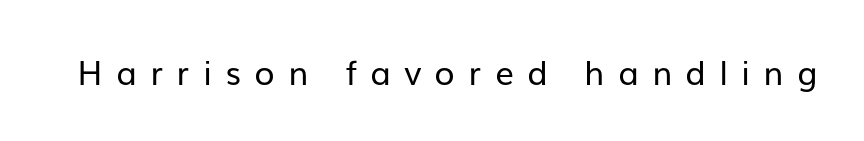
{"serif": "no", "italic": "no", "bold": "no", "weight": "regular", "width": "normal", "stroke_contrast": "low", "x_height": "medium", "monospaced": "no", "underline": "no", "letter_spacing": "wide", "letter_spacing_em": 0.41, "glyph_px": 33}
